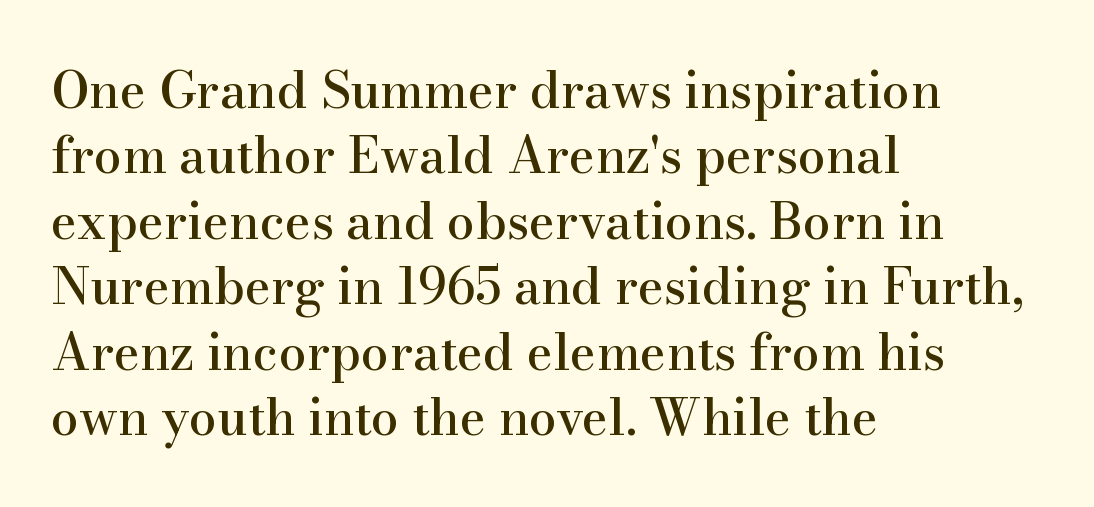
The image shows 50 px serif type, upright; set left-aligned, normal line spacing (1.31x), normal letter spacing, not underlined; high stroke contrast and a small x-height.
